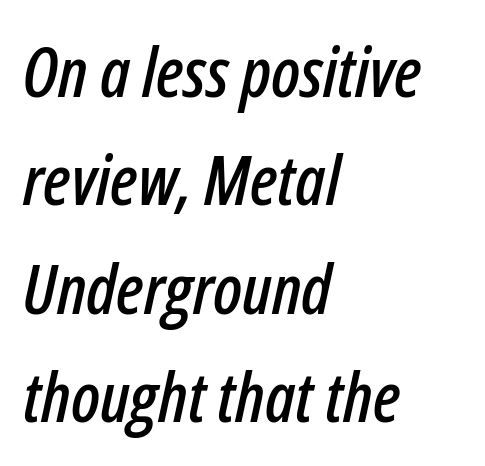
The image shows 69 px condensed type, italic (leaning right); set left-aligned, normal line spacing (1.57x), normal letter spacing, not underlined; low stroke contrast and a medium x-height.
